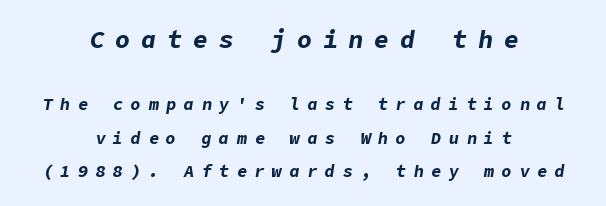
The image shows 25 px bold type, italic (leaning right); set centered, loose line spacing (1.99x), unusually wide letter spacing (+0.44 em), not underlined; the first (top) block is 1.47x larger.
